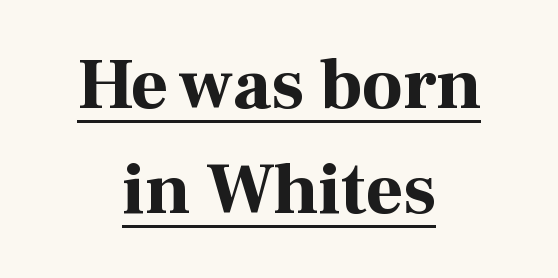
{"serif": "yes", "italic": "no", "bold": "yes", "weight": "bold", "width": "normal", "stroke_contrast": "high", "x_height": "medium", "monospaced": "no", "underline": "yes", "align": "center", "line_spacing": "normal", "line_spacing_ratio": 1.46, "letter_spacing": "normal", "letter_spacing_em": 0.0, "glyph_px": 72}
